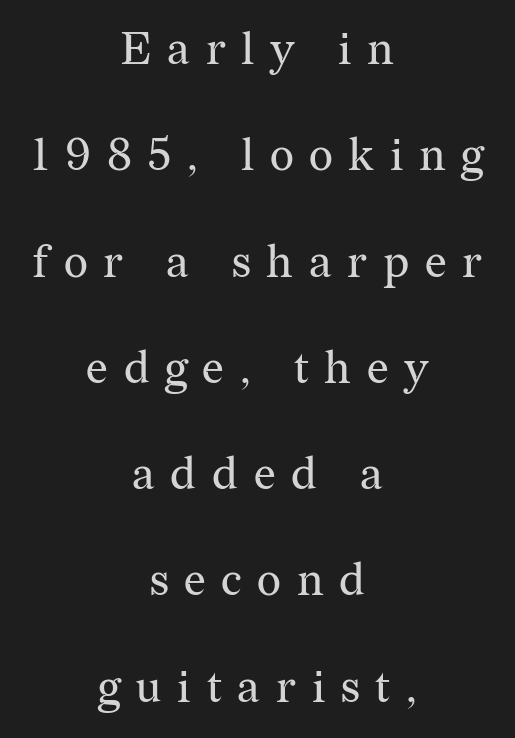
The passage shown is not bold in any degree. Beneath every word, the page is bare. Every character sits straight up, as roman type does. This sample has the flowing, uneven cadence of proportional lettering. The leading is generous, giving the passage an open texture. Typographically, this falls in the serif category.
